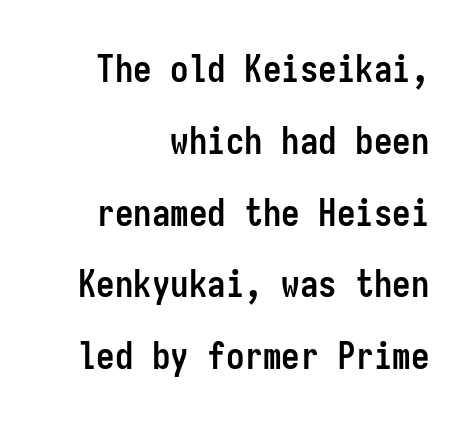
{"serif": "no", "italic": "no", "bold": "yes", "weight": "semibold", "width": "condensed", "stroke_contrast": "low", "x_height": "medium", "monospaced": "yes", "underline": "no", "align": "right", "line_spacing": "loose", "line_spacing_ratio": 1.94, "letter_spacing": "normal", "letter_spacing_em": 0.0, "glyph_px": 37}
